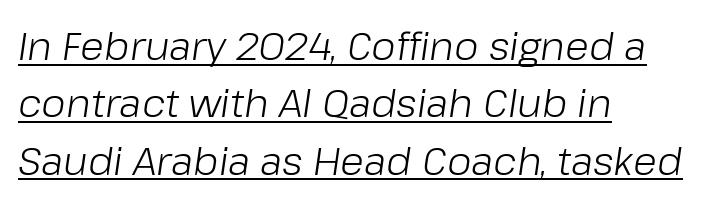
You could not count columns in this text — the font is proportionally spaced. Quick note: italic. Students, observe: this is what conventionally led text looks like. This reads as an unemphasized weight, regular at the heaviest. The sample's only ornament is a line tracing under the words.
